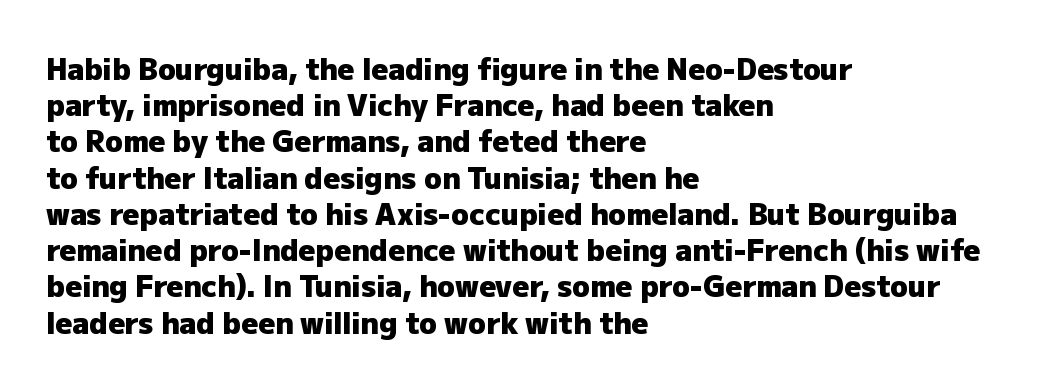
The image shows 29 px heavy sans-serif type, upright; set left-aligned, normal line spacing (1.25x), normal letter spacing, not underlined; low stroke contrast and a medium x-height.
